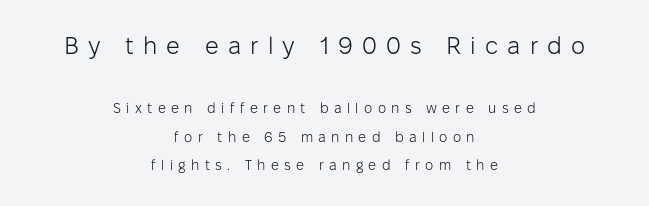
Q: Is the text bold? A: No.
Q: Is the text italic (slanted)? A: No, it is upright.
Q: Is the text underlined? A: No.
Q: How is the paragraph aligned? A: Centered.
Q: Is the spacing between letters normal or unusually wide? A: Unusually wide.
Q: Is the spacing between lines tight, normal or loose? A: Loose.
Q: Which block of text is set in a larger size, the first (top) or the second (bottom)? A: The first (top) one.
